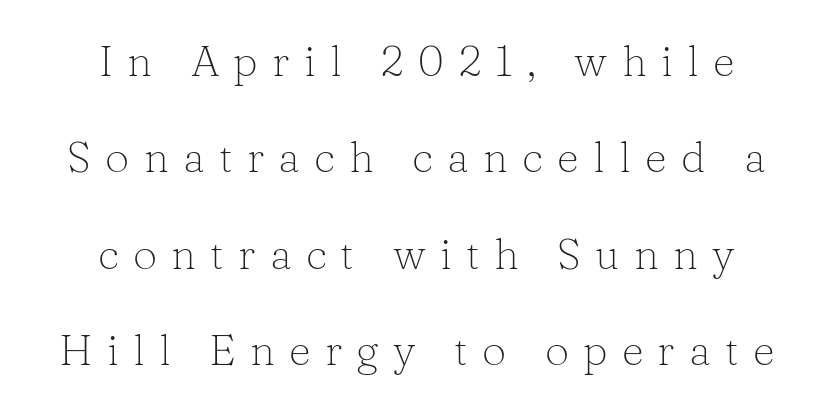
Q: Is the text bold? A: No.
Q: Is the text italic (slanted)? A: No, it is upright.
Q: Is the typeface a serif or a sans-serif typeface? A: Serif.
Q: Is the text underlined? A: No.
Q: How is the paragraph aligned? A: Centered.
Q: Is the spacing between letters normal or unusually wide? A: Unusually wide.
Q: Is the spacing between lines tight, normal or loose? A: Loose.
Q: Width (condensed, normal, or wide)? A: Normal.
Q: Stroke contrast? A: Low.
Q: x-height? A: Medium.
Q: Monospaced? A: No.
